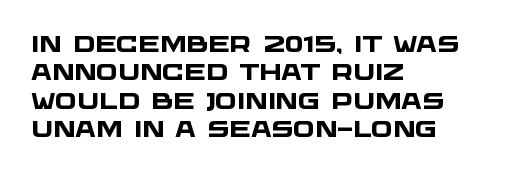
Q: Is the text bold? A: Yes.
Q: Is the text underlined? A: No.
Q: How is the paragraph aligned? A: Left-aligned.
Q: Is the spacing between letters normal or unusually wide? A: Normal.
